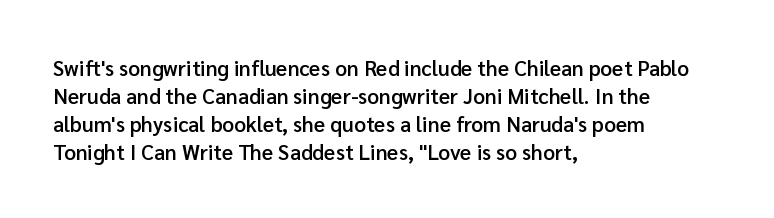
{"italic": "no", "bold": "semi", "underline": "no", "align": "left", "line_spacing": "normal", "line_spacing_ratio": 1.33, "letter_spacing": "normal", "letter_spacing_em": 0.0, "glyph_px": 21}
